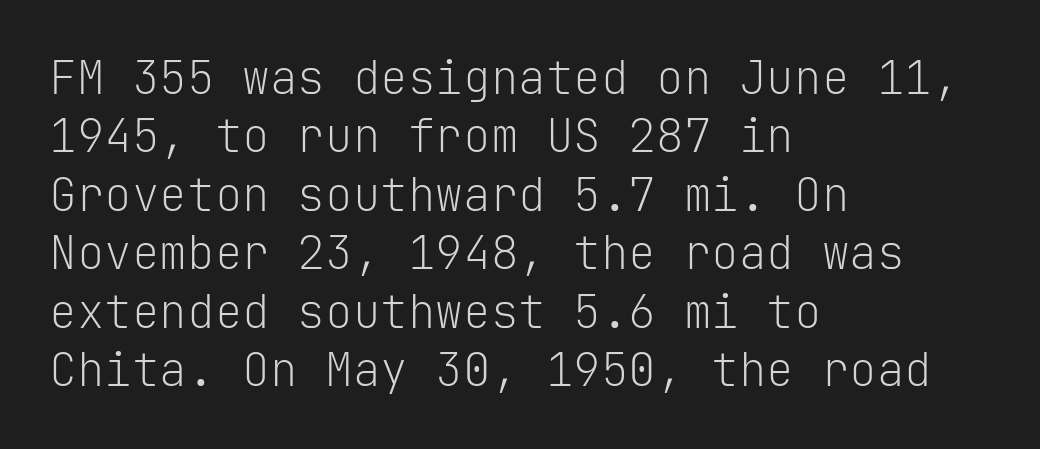
{"serif": "no", "italic": "no", "bold": "no", "weight": "light", "width": "normal", "stroke_contrast": "low", "x_height": "medium", "monospaced": "yes", "underline": "no", "align": "left", "line_spacing": "normal", "line_spacing_ratio": 1.27, "letter_spacing": "normal", "letter_spacing_em": 0.0, "glyph_px": 46}
